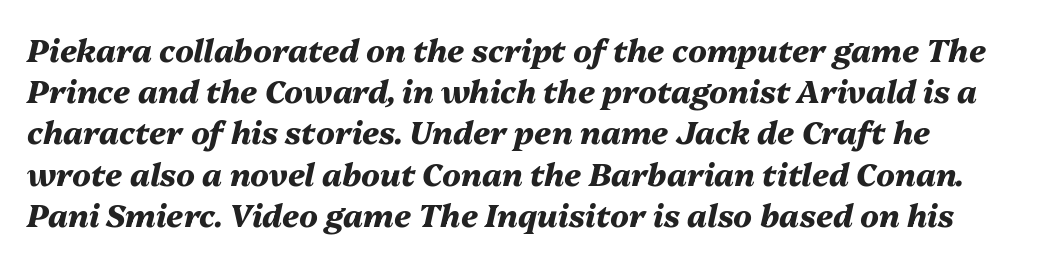
These lines sit exactly where default settings would place them. Rule under the text: the space is simply empty. Default kerning and tracking; the words read as compact shapes. An italicized treatment has been applied to the whole sample. Set as a true bold cut, around the 700 mark.
